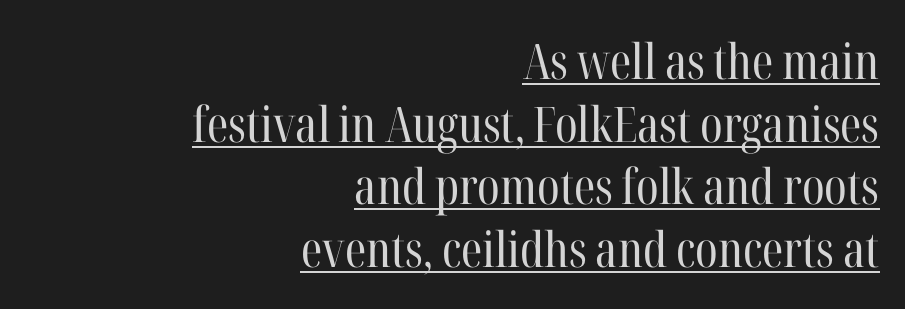
The weight tops out at a normal text grade. The typography opts for an upright posture over an oblique one. Does the type have serifs? Yes, each stem ends in a small foot. Which margin do the lines hug? The right one — the left edge is uneven. The rendering uses the underline text-decoration. Character widths vary here, with narrow letters taking less room than wide ones.
